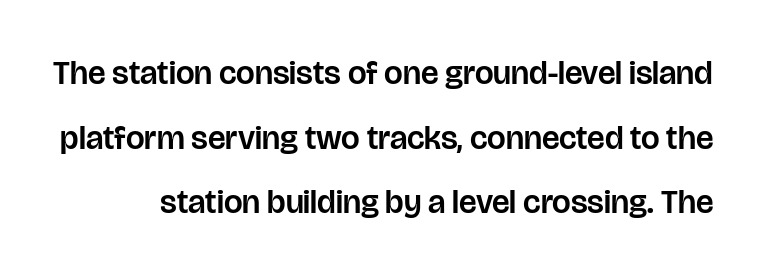
Q: Is the text italic (slanted)? A: No, it is upright.
Q: Is the typeface a serif or a sans-serif typeface? A: Sans-serif.
Q: Is the text underlined? A: No.
Q: Is the spacing between letters normal or unusually wide? A: Normal.
Q: Is the spacing between lines tight, normal or loose? A: Loose.
Q: Width (condensed, normal, or wide)? A: Normal.
Q: Stroke contrast? A: Low.
Q: x-height? A: Large.
Q: Monospaced? A: No.
